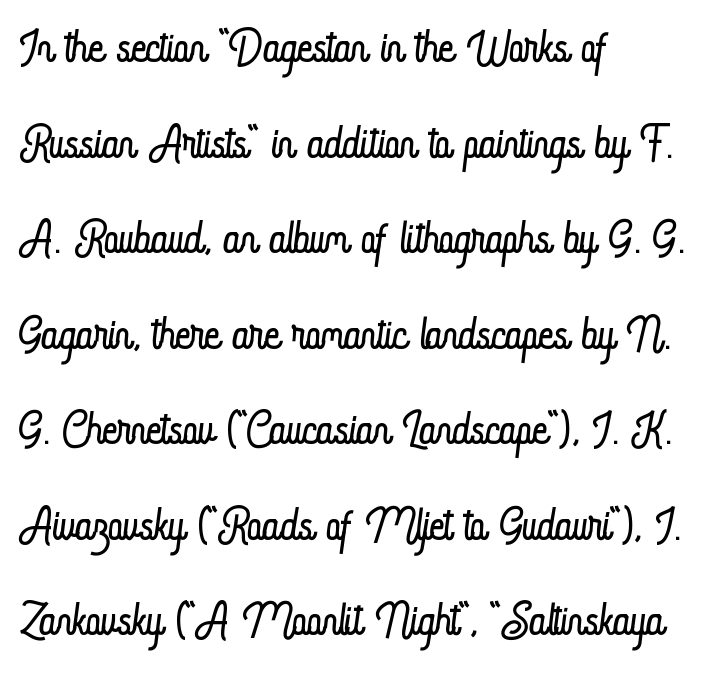
The image shows 65 px light, condensed type; set left-aligned, normal line spacing (1.47x), normal letter spacing, not underlined; low stroke contrast and a small x-height.
